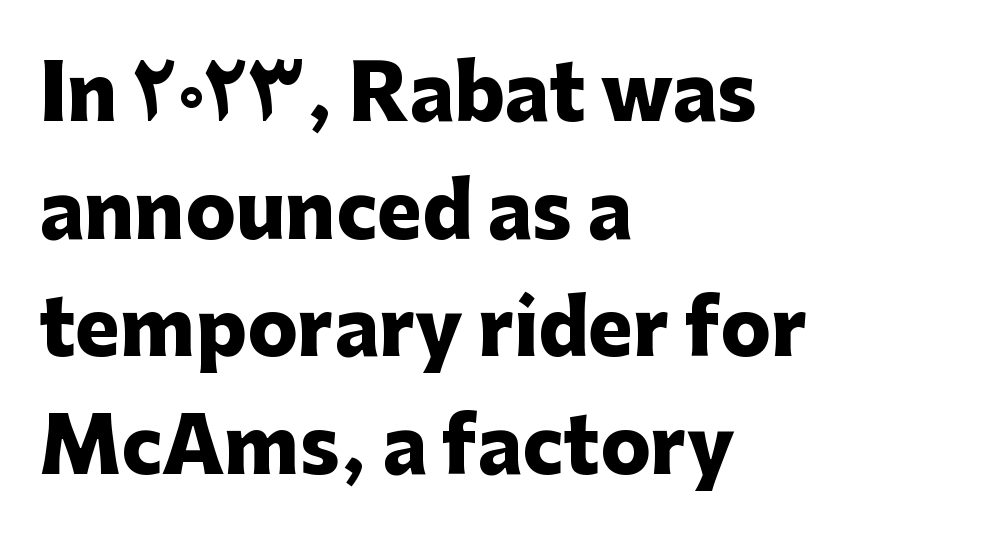
The letters stand upright; this is a roman face. Vertical spacing — default. Descenders hang freely into open space. The type family on display is of the sans-serif kind. Looks like regular typesetting: each glyph gets only the width it needs. Observe the ordinary spacing: letters are neighbours, not strangers.
